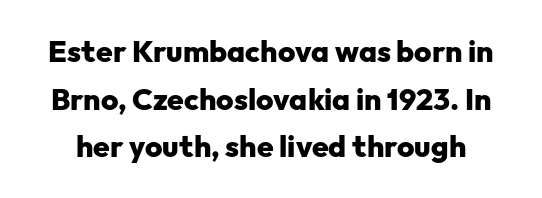
Q: Is the text bold? A: Yes.
Q: Is the text italic (slanted)? A: No, it is upright.
Q: Is the typeface a serif or a sans-serif typeface? A: Sans-serif.
Q: Is the text underlined? A: No.
Q: Is the spacing between letters normal or unusually wide? A: Normal.
Q: Is the spacing between lines tight, normal or loose? A: Normal.
Q: Width (condensed, normal, or wide)? A: Normal.
Q: Stroke contrast? A: Low.
Q: x-height? A: Medium.
Q: Monospaced? A: No.
